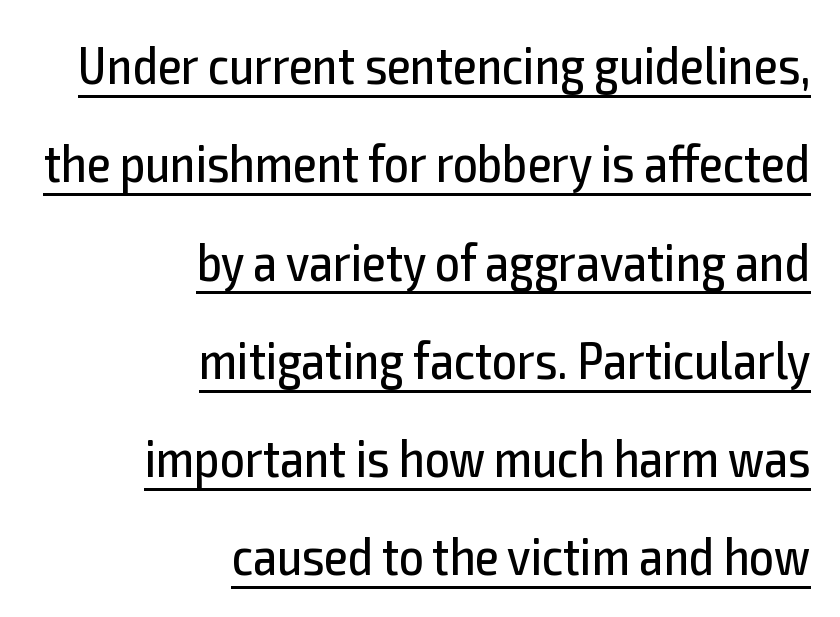
Is there any slant? The stems are plumb. The horizontal fit of the characters is conventional and even. Where is the straight margin? On the right. To sum up the face: it is a sans, with no serifs. The characters are drawn with everyday or finer stroke widths. Think of a printed novel: that variable character pitch is what you see here.
